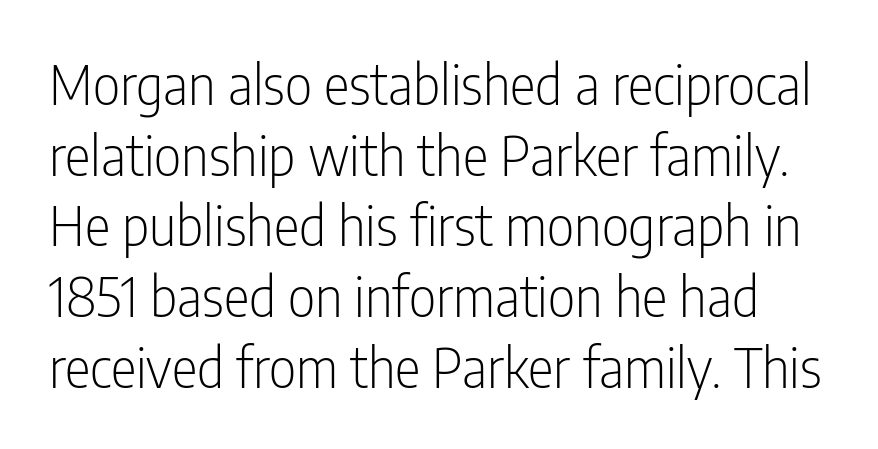
{"serif": "no", "italic": "no", "bold": "no", "weight": "light", "width": "condensed", "stroke_contrast": "low", "x_height": "medium", "monospaced": "no", "underline": "no", "line_spacing": "normal", "line_spacing_ratio": 1.31, "letter_spacing": "normal", "letter_spacing_em": 0.0, "glyph_px": 54}
